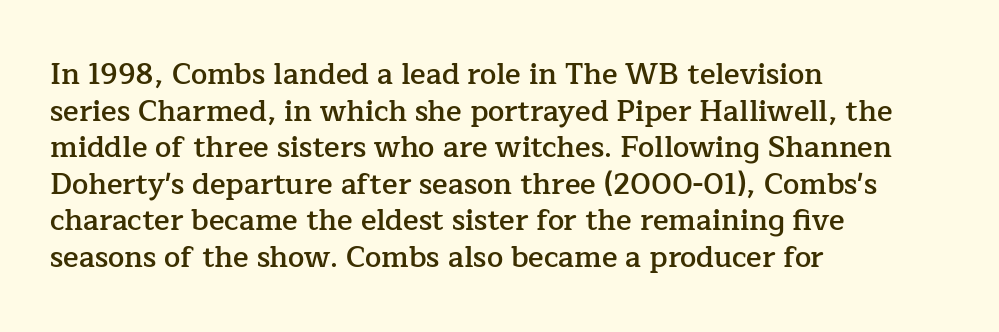
Visually the block forms a straight wall on the left and a jagged coastline on the right. Letterform terminals end in serifs throughout the passage. The leading is moderate, giving the passage an even texture. The strokes are fattened partway — semibold, not bold. A bare baseline throughout the passage. Characters follow at the spacing the type designer built in.
